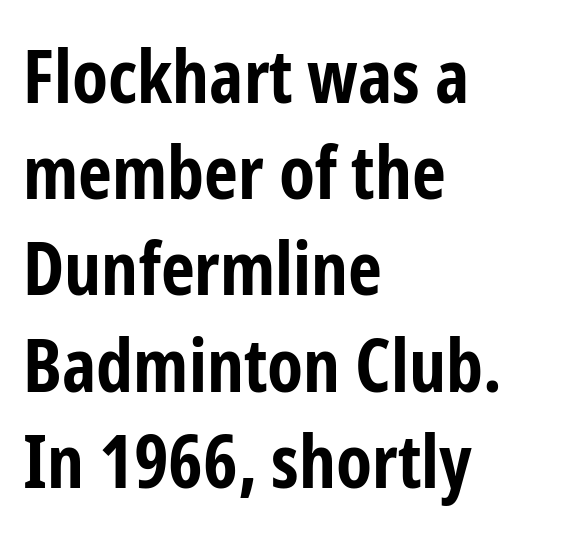
The image shows 74 px bold, condensed sans-serif type, upright; set left-aligned, normal line spacing (1.3x), normal letter spacing, not underlined; low stroke contrast and a medium x-height.
